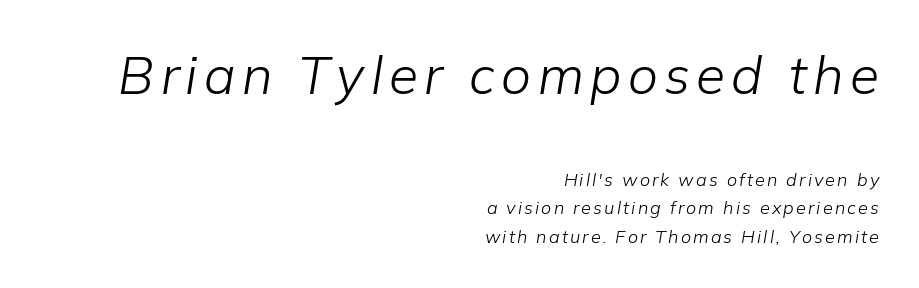
Q: Is the text bold? A: No.
Q: Is the text italic (slanted)? A: Yes, it leans right by about 9 degrees.
Q: Is the text underlined? A: No.
Q: How is the paragraph aligned? A: Right-aligned.
Q: Is the spacing between lines tight, normal or loose? A: Normal.
Q: Which block of text is set in a larger size, the first (top) or the second (bottom)? A: The first (top) one.
Q: Width (condensed, normal, or wide)? A: Normal.
Q: Stroke contrast? A: Low.
Q: x-height? A: Medium.
Q: Monospaced? A: No.
